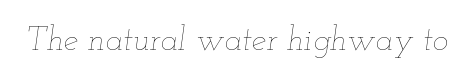
The image shows 33 px thin, wide type, italic (leaning right); set normal letter spacing, not underlined; low stroke contrast and a small x-height.
